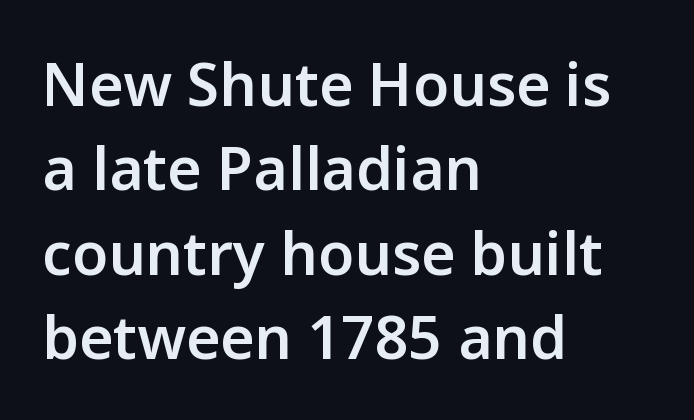
The type is set solid horizontally, with unmodified tracking. Posture: straight, roman, zero tilt. Its strokes are somewhat broadened, the hallmark of semibold type. This sample uses a sans-serif face. The rendering anchors every line to the left-hand side. The glyphs are unaccompanied by any horizontal stroke below them.
